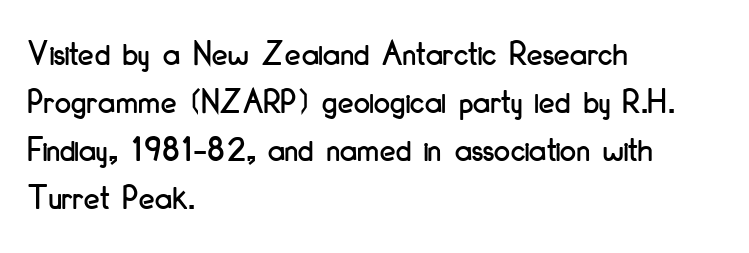
The image shows 36 px condensed sans-serif type, upright; set left-aligned, normal line spacing (1.33x), normal letter spacing, not underlined; low stroke contrast and a small x-height.
